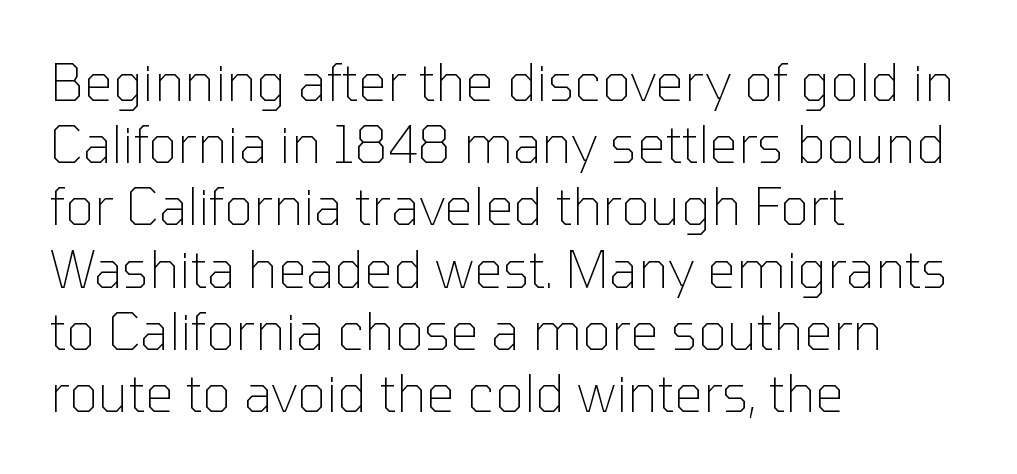
The image shows 51 px thin sans-serif type, upright; set left-aligned, line spacing 1.22x, normal letter spacing, not underlined; low stroke contrast and a medium x-height.
